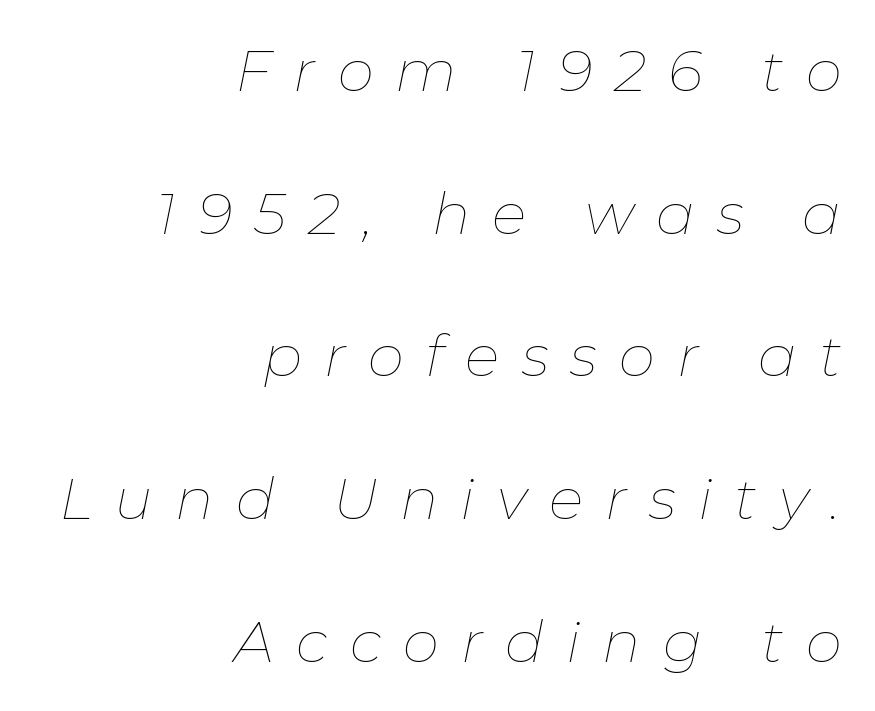
{"italic": "yes", "lean": "right", "slant_degrees": 11, "bold": "no", "weight": "thin", "width": "normal", "stroke_contrast": "low", "x_height": "medium", "monospaced": "no", "underline": "no", "align": "right", "line_spacing": "loose", "line_spacing_ratio": 2.46, "letter_spacing": "wide", "letter_spacing_em": 0.38, "glyph_px": 58}
